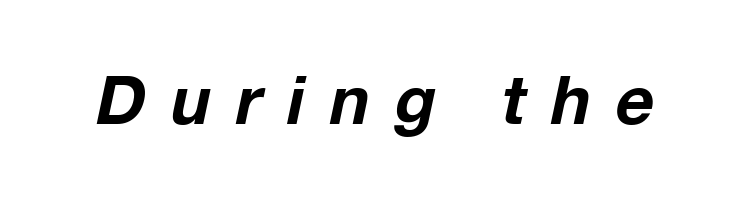
Q: Is the text bold? A: Yes.
Q: Is the text italic (slanted)? A: Yes, it leans right by about 12 degrees.
Q: Is the text underlined? A: No.
Q: Is the spacing between letters normal or unusually wide? A: Unusually wide.
Q: Width (condensed, normal, or wide)? A: Normal.
Q: Stroke contrast? A: Low.
Q: x-height? A: Medium.
Q: Monospaced? A: No.
